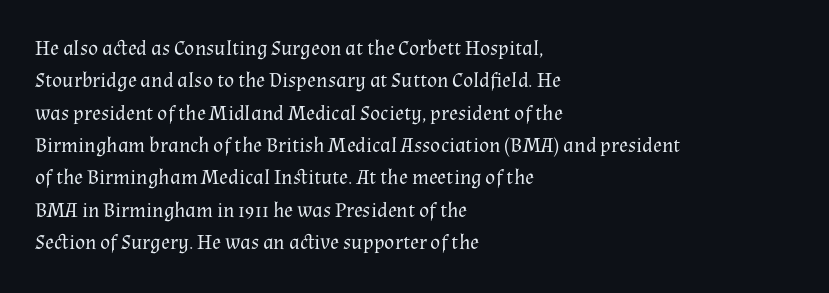
Words float on clear page, feet unadorned. Letters have the restrained weight of plain body copy at most. Horizontal alignment here is leftward, the default for most running prose. Whoever set this chose a conventional vertical rhythm. This sample uses an upright cut, with every glyph sitting square on the baseline.
